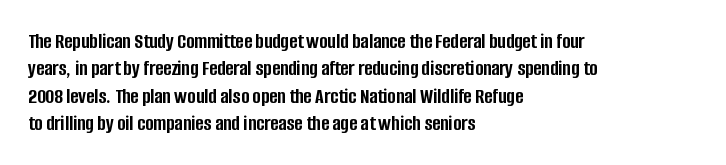
Chunky letters — that's bold for sure. Caption: standard tracking, unaltered. Descenders are the only things crossing below the line. Typeset ragged right — the left edge is the straight one. The letters stand upright; this is a roman face.
